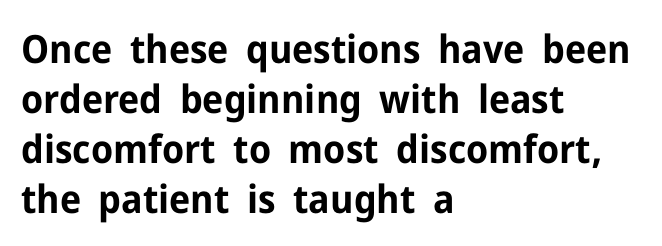
Q: Is the text bold? A: Yes.
Q: Is the text italic (slanted)? A: No, it is upright.
Q: Is the typeface a serif or a sans-serif typeface? A: Sans-serif.
Q: Is the text underlined? A: No.
Q: How is the paragraph aligned? A: Left-aligned.
Q: Is the spacing between letters normal or unusually wide? A: Normal.
Q: Is the spacing between lines tight, normal or loose? A: Normal.
Q: Width (condensed, normal, or wide)? A: Normal.
Q: Stroke contrast? A: Low.
Q: x-height? A: Medium.
Q: Monospaced? A: No.
